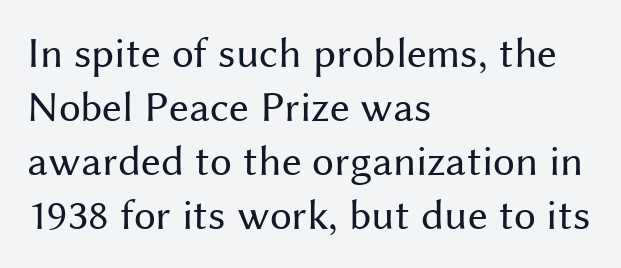
The image shows 44 px regular-weight sans-serif type, upright; set left-aligned, line spacing 1.23x, normal letter spacing, not underlined; medium stroke contrast and a medium x-height.
